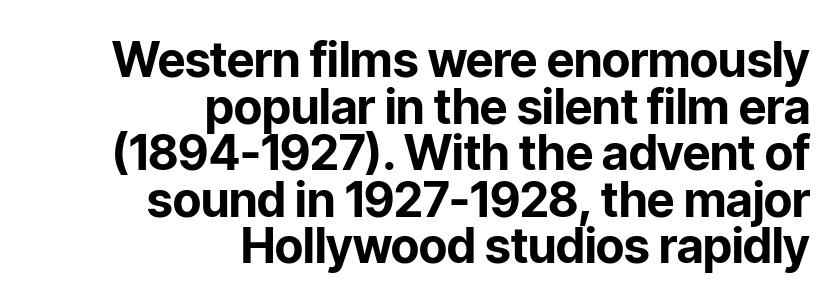
The image shows 48 px bold sans-serif type, upright; set right-aligned, tight line spacing (0.97x), normal letter spacing, not underlined; low stroke contrast and a medium x-height.
